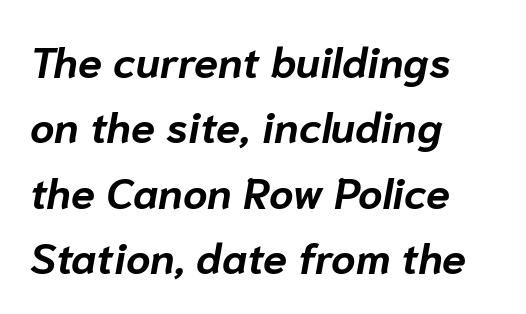
{"italic": "yes", "lean": "right", "slant_degrees": 10, "bold": "yes", "weight": "bold", "width": "normal", "stroke_contrast": "low", "x_height": "medium", "monospaced": "no", "underline": "no", "align": "left", "line_spacing": "normal", "line_spacing_ratio": 1.52, "letter_spacing": "normal", "letter_spacing_em": 0.0, "glyph_px": 43}
